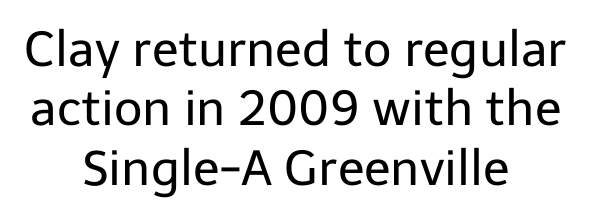
Default kerning and tracking; the words read as compact shapes. You could not count columns in this text — the font is proportionally spaced. Counters stay open thanks to moderate or lighter strokes. A student would call this center alignment; a typographer would say set centered. The type sits square on the baseline with zero lean.
